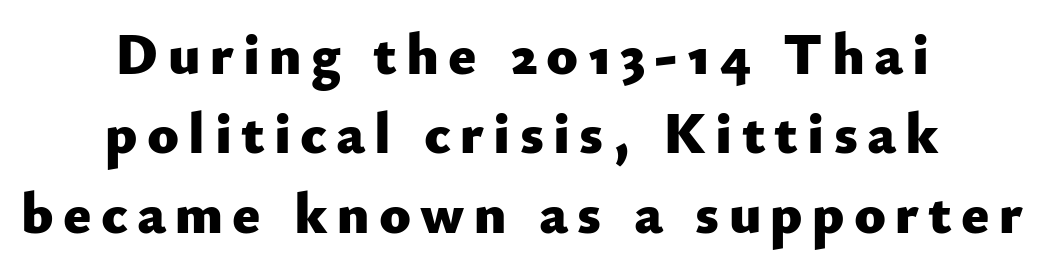
Looks like regular typesetting: each glyph gets only the width it needs. Font category for this specimen: sans-serif. These lines carry a lot of weight — the face is fully bold. Honestly, there is no underline to notice here at all.
